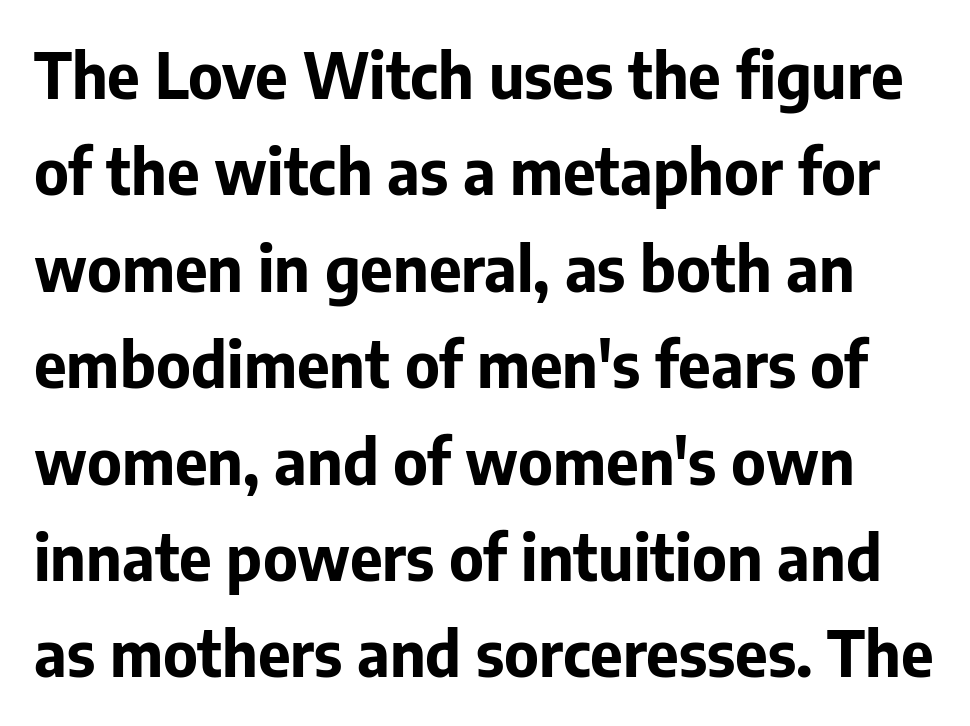
{"serif": "no", "italic": "no", "bold": "yes", "weight": "bold", "width": "normal", "stroke_contrast": "low", "x_height": "medium", "monospaced": "no", "underline": "no", "line_spacing": "normal", "line_spacing_ratio": 1.53, "letter_spacing": "normal", "letter_spacing_em": 0.0, "glyph_px": 63}
